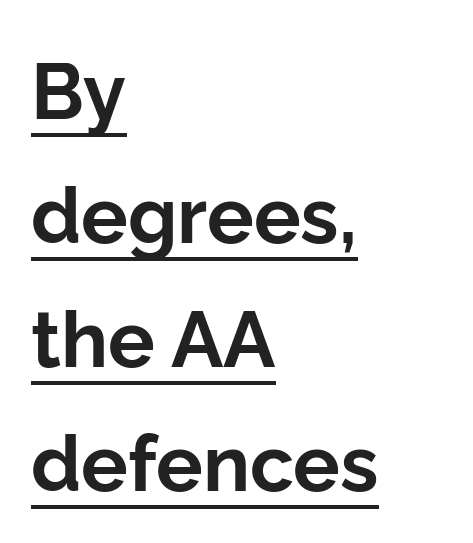
The image shows 78 px bold sans-serif type, upright; set left-aligned, normal line spacing (1.59x), normal letter spacing, underlined; low stroke contrast and a medium x-height.
